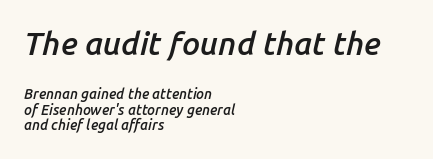
The image shows 32 px semibold type, italic (leaning right); set left-aligned, tight line spacing (1.11x), normal letter spacing, not underlined; the first (top) block is 2.29x larger; low stroke contrast and a medium x-height.
